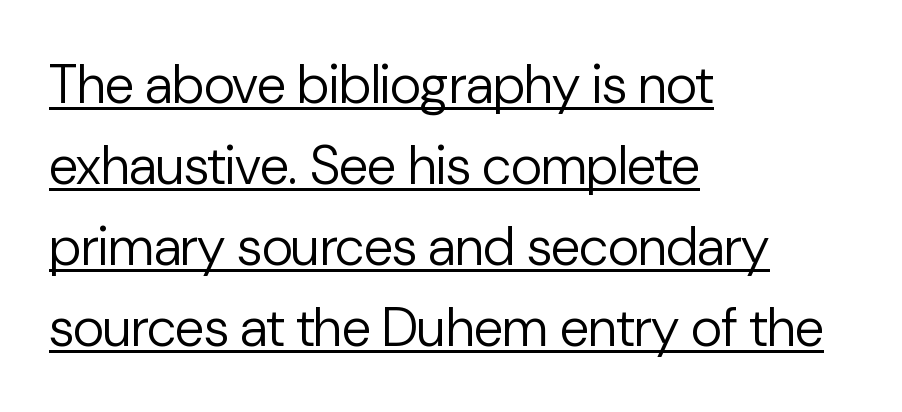
Q: Is the text bold? A: No.
Q: Is the text italic (slanted)? A: No, it is upright.
Q: Is the typeface a serif or a sans-serif typeface? A: Sans-serif.
Q: Is the text underlined? A: Yes.
Q: How is the paragraph aligned? A: Left-aligned.
Q: Is the spacing between letters normal or unusually wide? A: Normal.
Q: Is the spacing between lines tight, normal or loose? A: Normal.
Q: Width (condensed, normal, or wide)? A: Normal.
Q: Stroke contrast? A: Low.
Q: x-height? A: Medium.
Q: Monospaced? A: No.
